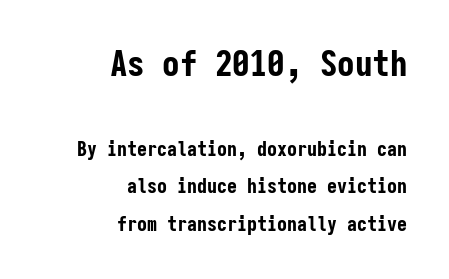
Nope, no serifs anywhere on these letters. What stands out about the letter spacing? Nothing — it is the standard amount. The composition opens big and finishes small. Right-aligned paragraph, ragged on the left.
